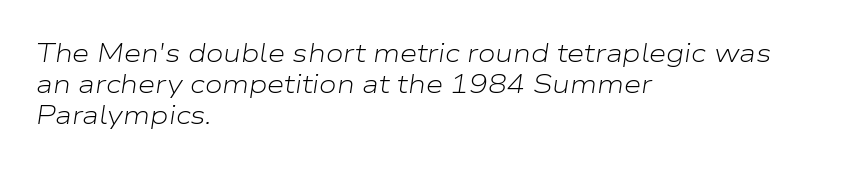
The letterforms sit at book weight or below. The text block is weighted toward the left margin, trailing off unevenly rightward. Reading down the column, the eye jumps a familiar distance to each next line. The foot of each line stays bare and open. Is the type slanted? Yes — the strokes lean at a clear angle. No extra tracking has been applied to these lines.
